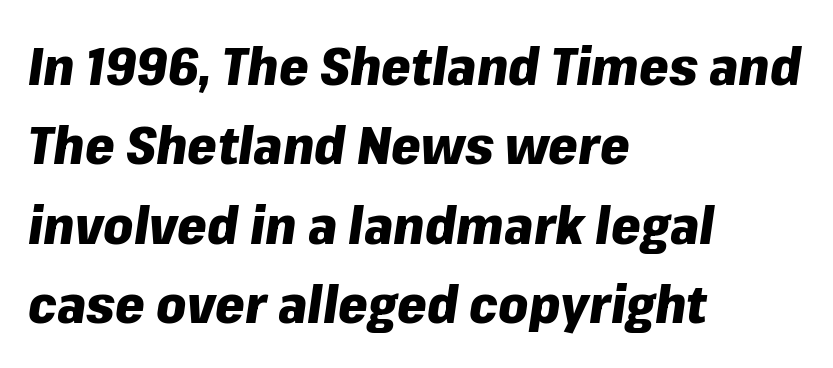
Tall strokes in this sample are angled rather than plumb. How heavy is the stroke? Heavy — this is a bold. Vertically, the passage feels balanced, rows spaced as you'd expect. A student would call this left alignment; a typographer would say flush left, rag right. Glyph-to-glyph distance matches everyday printed text.
